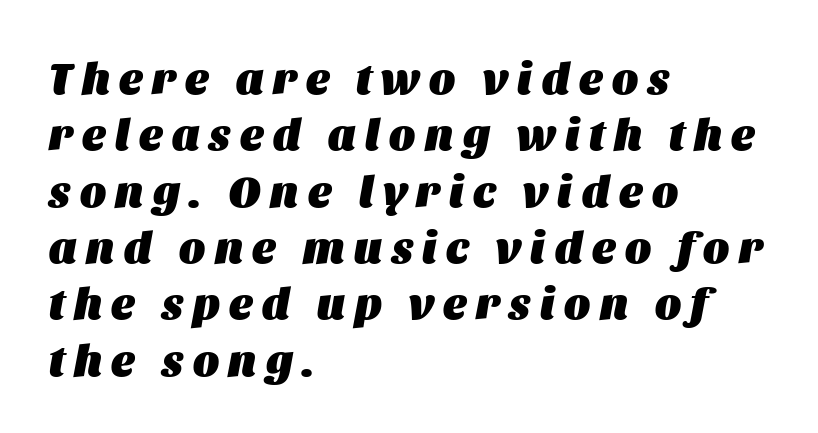
The image shows 44 px heavy type, italic (leaning right); set left-aligned, normal line spacing (1.28x), unusually wide letter spacing (+0.22 em), not underlined; medium stroke contrast and a large x-height.
